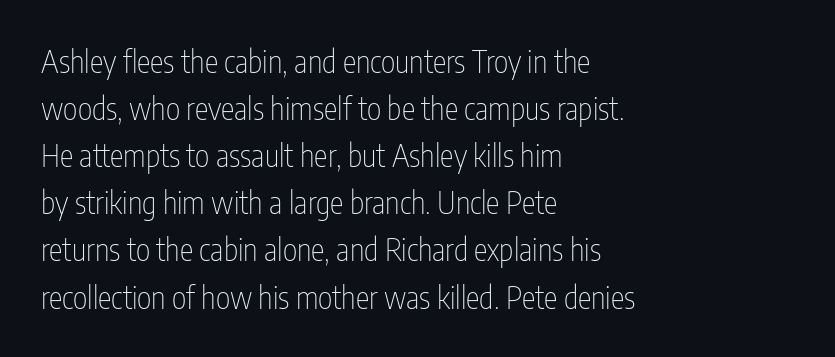
The image shows 31 px thin, condensed sans-serif type, upright; set left-aligned, normal line spacing (1.52x), normal letter spacing, not underlined; low stroke contrast and a medium x-height.
